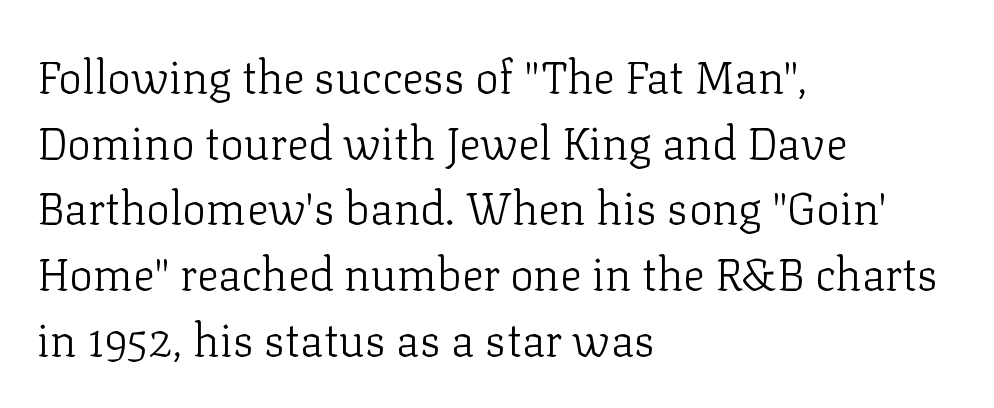
Q: Is the text bold? A: No.
Q: Is the text italic (slanted)? A: No, it is upright.
Q: Is the typeface a serif or a sans-serif typeface? A: Serif.
Q: Is the text underlined? A: No.
Q: How is the paragraph aligned? A: Left-aligned.
Q: Is the spacing between letters normal or unusually wide? A: Normal.
Q: Is the spacing between lines tight, normal or loose? A: Normal.
Q: Width (condensed, normal, or wide)? A: Normal.
Q: Stroke contrast? A: Low.
Q: x-height? A: Medium.
Q: Monospaced? A: No.
